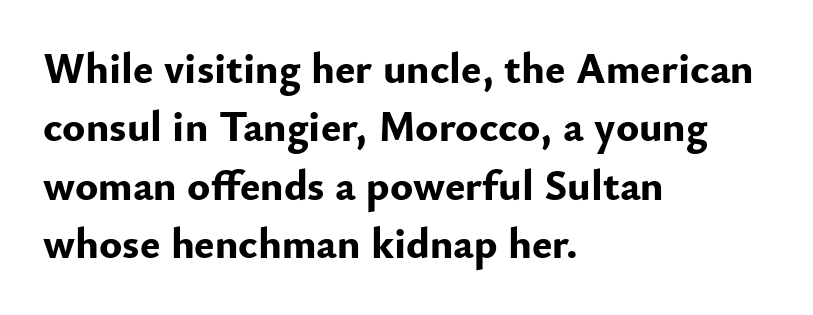
The image shows 43 px bold sans-serif type, upright; set left-aligned, normal line spacing (1.36x), normal letter spacing, not underlined; low stroke contrast and a small x-height.
